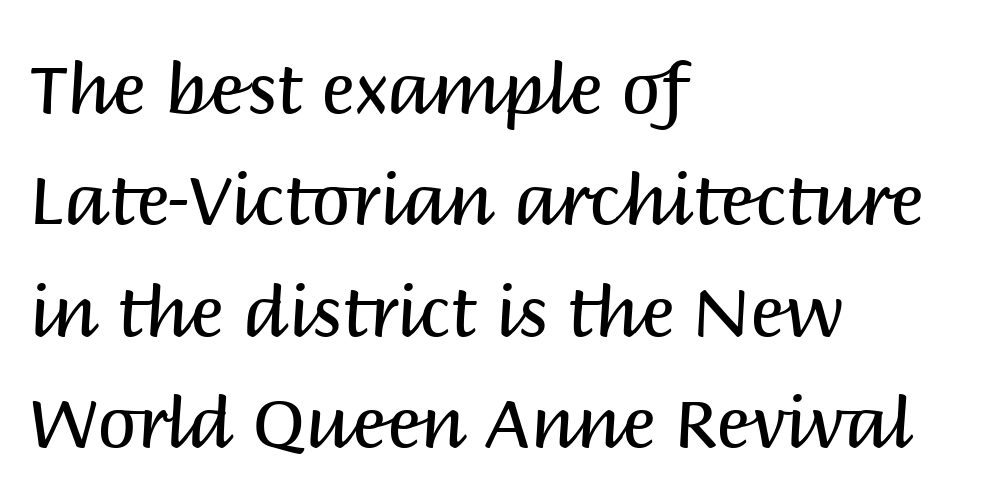
Q: Is the text bold? A: No.
Q: Is the text italic (slanted)? A: Yes.
Q: Is the typeface a serif or a sans-serif typeface? A: Sans-serif.
Q: Is the text underlined? A: No.
Q: How is the paragraph aligned? A: Left-aligned.
Q: Is the spacing between letters normal or unusually wide? A: Normal.
Q: Is the spacing between lines tight, normal or loose? A: Normal.
Q: Width (condensed, normal, or wide)? A: Normal.
Q: Stroke contrast? A: Medium.
Q: x-height? A: Large.
Q: Monospaced? A: No.
